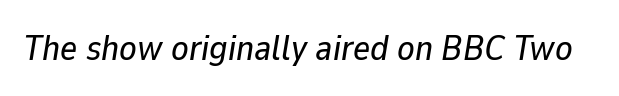
Q: Is the text italic (slanted)? A: Yes, it leans right by about 9 degrees.
Q: Is the text underlined? A: No.
Q: Is the spacing between letters normal or unusually wide? A: Normal.
Q: Width (condensed, normal, or wide)? A: Normal.
Q: Stroke contrast? A: Low.
Q: x-height? A: Medium.
Q: Monospaced? A: No.
